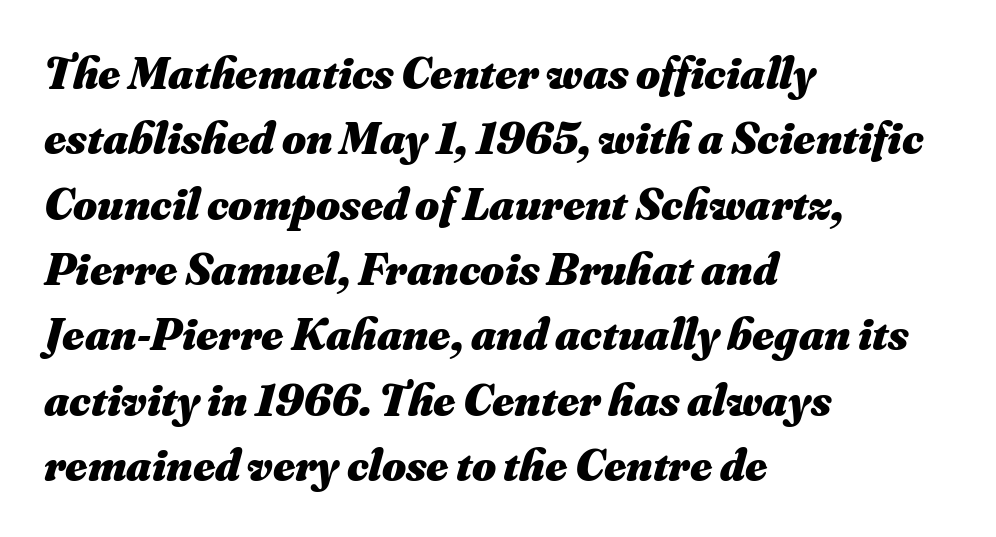
Varying glyph widths throughout — classic text-font behaviour. Letters rest on an invisible, unmarked baseline. Whoever set this chose a conventional vertical rhythm. Compared with typical body copy, the letter spacing here is the same. Thick stems and heavy bowls — unmistakably bold. Line beginnings align vertically; line endings do not.
